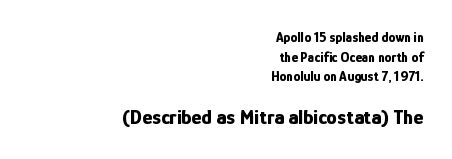
{"italic": "no", "bold": "yes", "underline": "no", "align": "right", "line_spacing": "normal", "line_spacing_ratio": 1.41, "letter_spacing": "normal", "letter_spacing_em": 0.0, "larger_block": "second", "size_ratio": 1.5, "glyph_px": 21}
